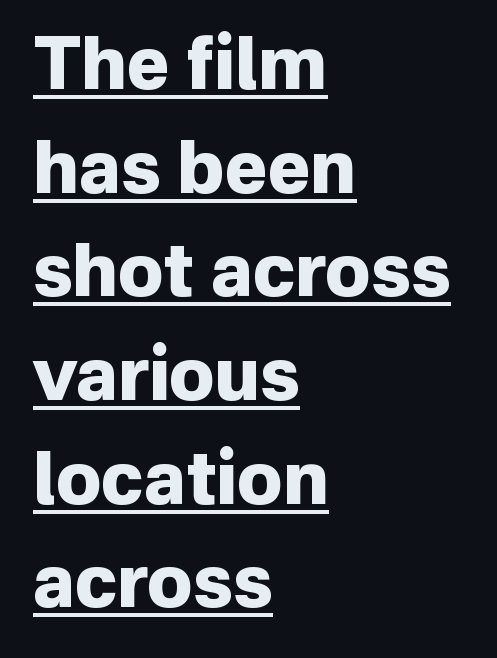
Q: Is the text bold? A: Yes.
Q: Is the text italic (slanted)? A: No, it is upright.
Q: Is the typeface a serif or a sans-serif typeface? A: Sans-serif.
Q: Is the text underlined? A: Yes.
Q: How is the paragraph aligned? A: Left-aligned.
Q: Is the spacing between letters normal or unusually wide? A: Normal.
Q: Is the spacing between lines tight, normal or loose? A: Normal.
Q: Width (condensed, normal, or wide)? A: Normal.
Q: Stroke contrast? A: Low.
Q: x-height? A: Medium.
Q: Monospaced? A: No.
